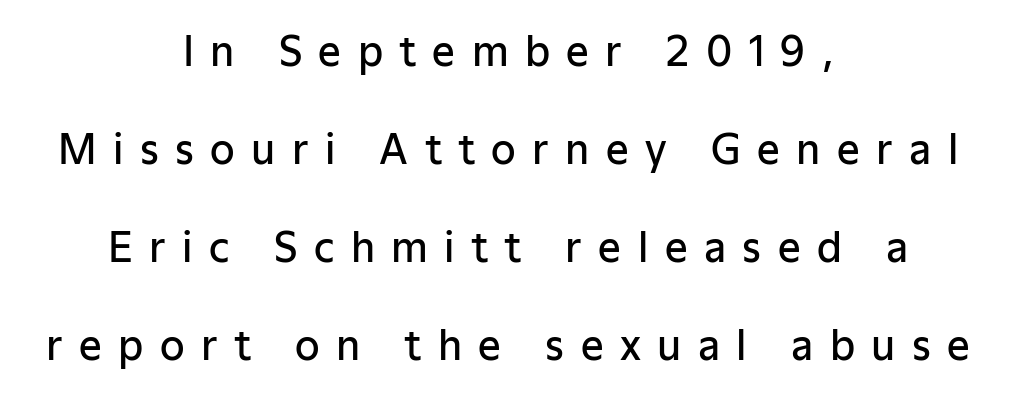
Anything drawn beneath the words? Only blank space. These lines were composed using upright roman letters. A student would call this center alignment; a typographer would say set centered. Bold? Not quite — semibold, heavier than regular but stopping short. Spacing between characters has been opened up far beyond the box default. The rendering uses natural spacing where letterforms have individual widths.
